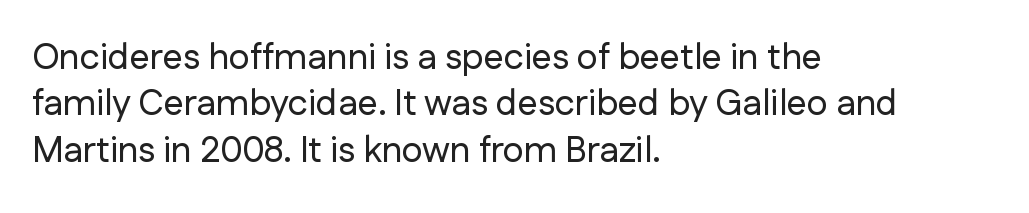
{"serif": "no", "italic": "no", "width": "normal", "stroke_contrast": "low", "x_height": "medium", "monospaced": "no", "underline": "no", "align": "left", "line_spacing": "normal", "line_spacing_ratio": 1.29, "letter_spacing": "normal", "letter_spacing_em": 0.0, "glyph_px": 36}
